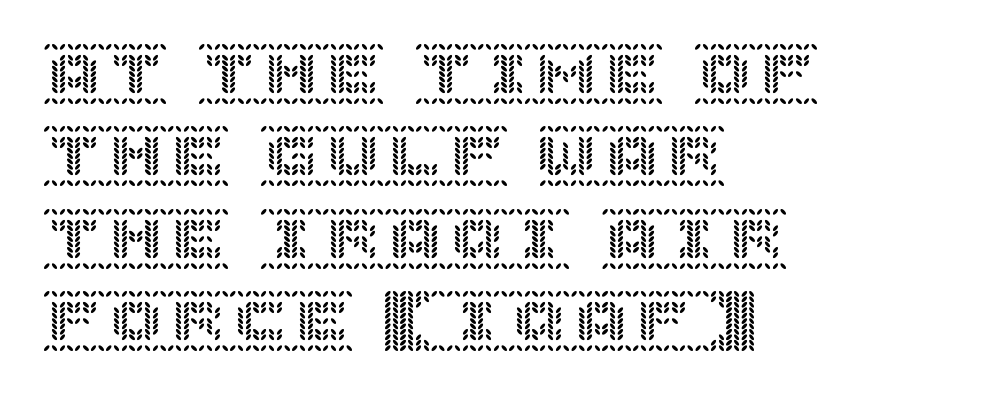
The image shows 62 px text type, upright; set left-aligned, normal line spacing (1.33x), normal letter spacing, not underlined; a large x-height.
